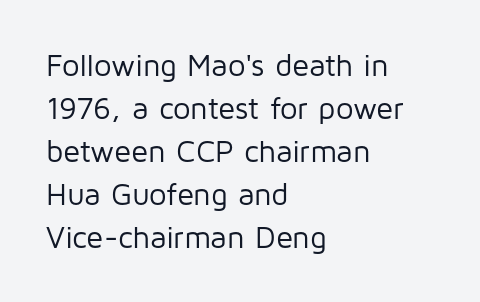
{"serif": "no", "italic": "no", "bold": "no", "weight": "regular", "width": "normal", "stroke_contrast": "low", "x_height": "medium", "monospaced": "no", "underline": "no", "align": "left", "line_spacing": "normal", "line_spacing_ratio": 1.39, "letter_spacing": "normal", "letter_spacing_em": 0.0, "glyph_px": 31}
